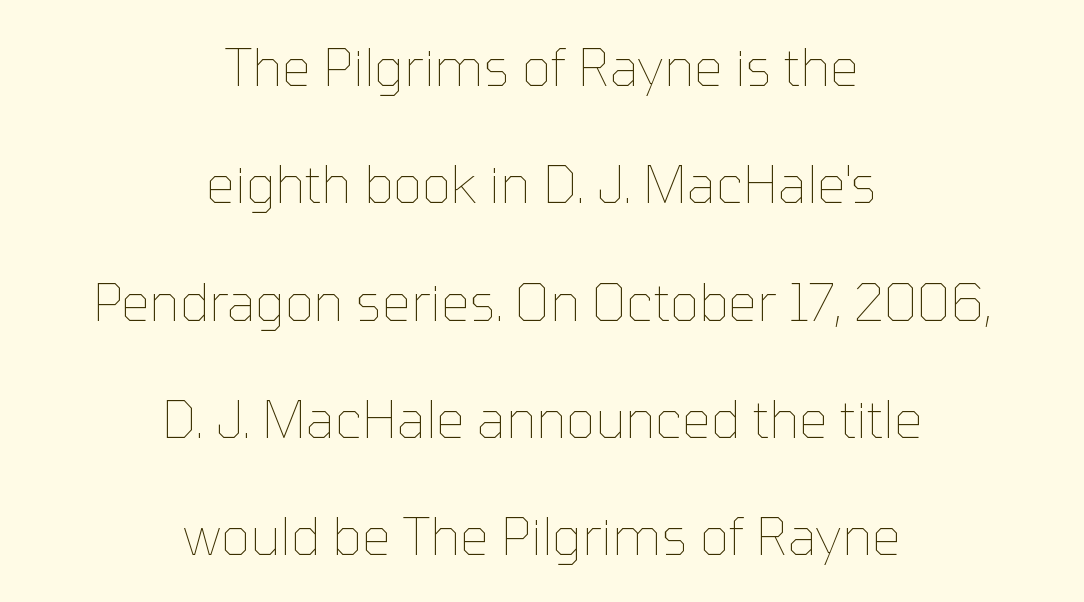
Q: Is the text bold? A: No.
Q: Is the text italic (slanted)? A: No, it is upright.
Q: Is the text underlined? A: No.
Q: How is the paragraph aligned? A: Centered.
Q: Is the spacing between letters normal or unusually wide? A: Normal.
Q: Is the spacing between lines tight, normal or loose? A: Loose.
Q: Width (condensed, normal, or wide)? A: Normal.
Q: Stroke contrast? A: Low.
Q: x-height? A: Medium.
Q: Monospaced? A: No.
